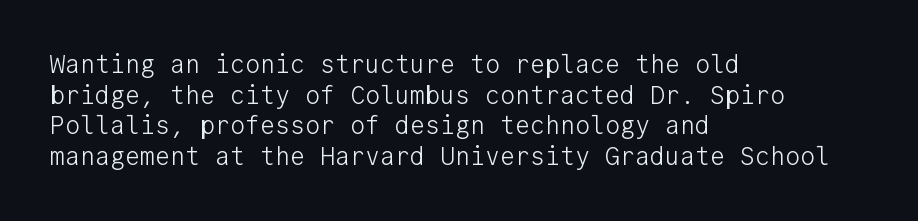
The image shows 25 px text type, upright; set left-aligned, line spacing 1.23x, normal letter spacing, not underlined.
